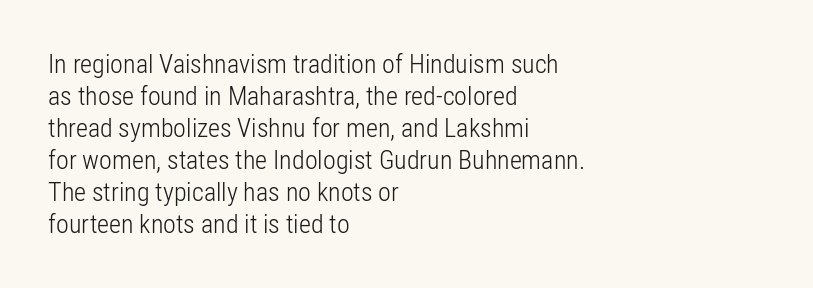
Q: Is the text bold? A: No.
Q: Is the text italic (slanted)? A: No, it is upright.
Q: Is the text underlined? A: No.
Q: How is the paragraph aligned? A: Left-aligned.
Q: Is the spacing between letters normal or unusually wide? A: Normal.
